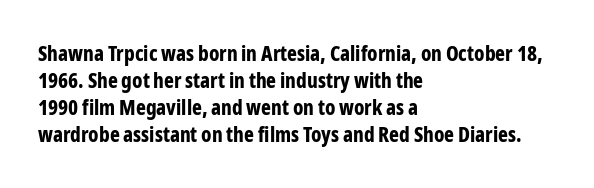
The image shows 21 px bold type, upright; set left-aligned, normal line spacing (1.29x), normal letter spacing, not underlined.
